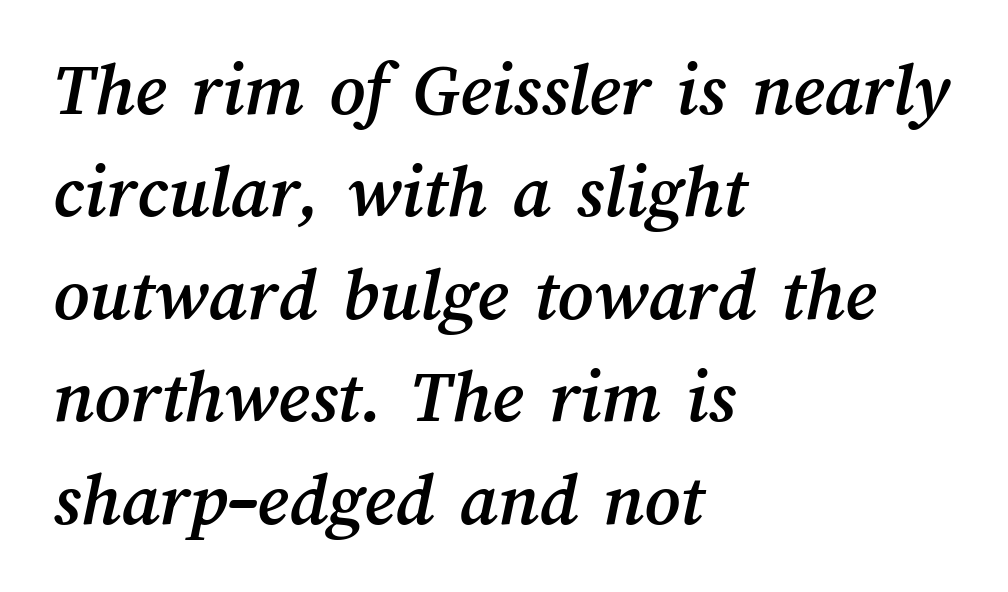
The image shows 77 px text type; set left-aligned, normal line spacing (1.33x), normal letter spacing, not underlined; medium stroke contrast and a medium x-height.
